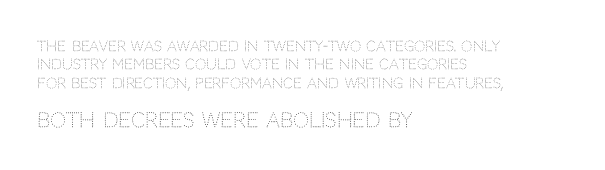
{"italic": "no", "bold": "no", "underline": "no", "align": "left", "line_spacing": "normal", "line_spacing_ratio": 1.32, "letter_spacing": "normal", "letter_spacing_em": 0.0, "larger_block": "second", "size_ratio": 1.43, "glyph_px": 20}
